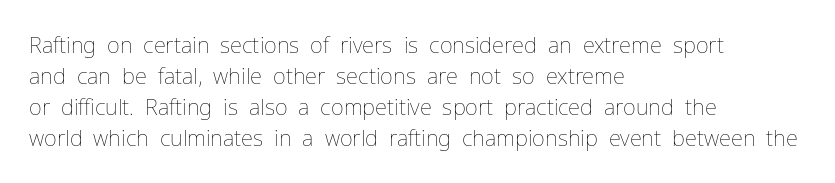
The words here are not underlined. Default kerning and tracking; the words read as compact shapes. The paragraph shown leans on its left margin. Posture: straight, roman, zero tilt. Vertical stems look standard width or narrower in stroke. Vertical spacing — default.
